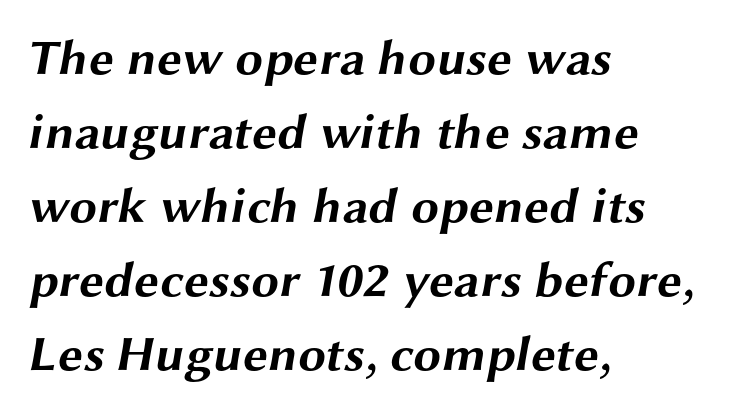
The image shows 50 px bold, wide sans-serif type; set left-aligned, normal line spacing (1.48x), normal letter spacing, not underlined; medium stroke contrast and a medium x-height.
